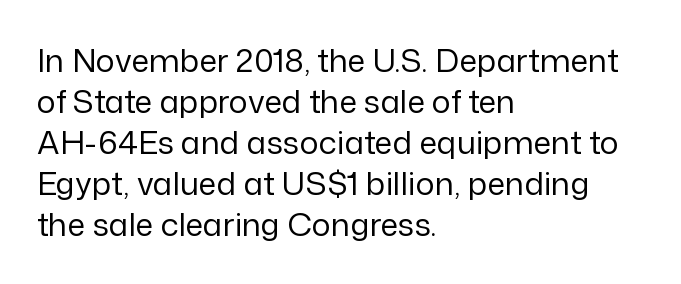
This sample is left-justified, so line endings fall wherever the words run out. Clear beneath every line of the passage. Regular leading. The letterforms sit shoulder to shoulder at normal distance. You could not count columns in this text — the font is proportionally spaced.
